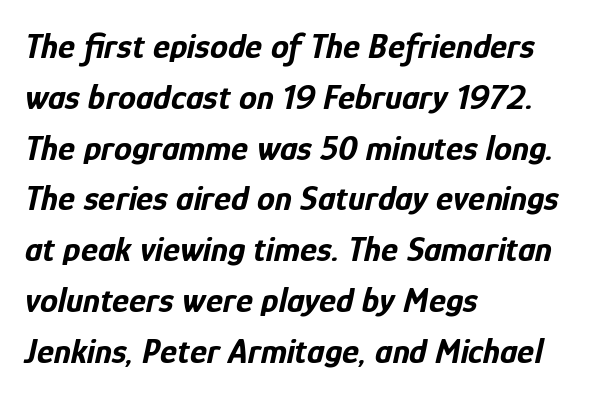
{"italic": "yes", "lean": "right", "slant_degrees": 12, "bold": "yes", "weight": "bold", "width": "condensed", "stroke_contrast": "low", "x_height": "medium", "monospaced": "no", "underline": "no", "align": "left", "line_spacing": "normal", "line_spacing_ratio": 1.41, "letter_spacing": "normal", "letter_spacing_em": 0.0, "glyph_px": 36}
